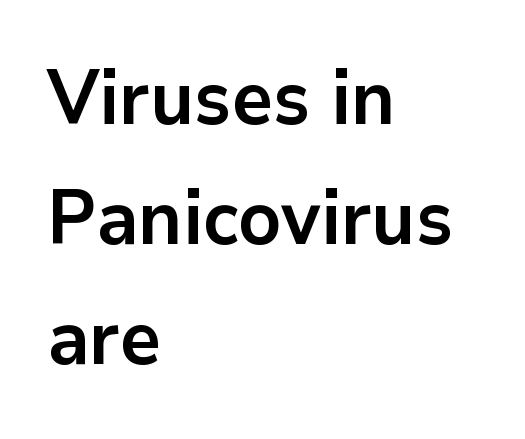
Q: Is the text bold? A: Yes.
Q: Is the text italic (slanted)? A: No, it is upright.
Q: Is the typeface a serif or a sans-serif typeface? A: Sans-serif.
Q: Is the text underlined? A: No.
Q: How is the paragraph aligned? A: Left-aligned.
Q: Is the spacing between letters normal or unusually wide? A: Normal.
Q: Is the spacing between lines tight, normal or loose? A: Normal.
Q: Width (condensed, normal, or wide)? A: Normal.
Q: Stroke contrast? A: Low.
Q: x-height? A: Medium.
Q: Monospaced? A: No.
